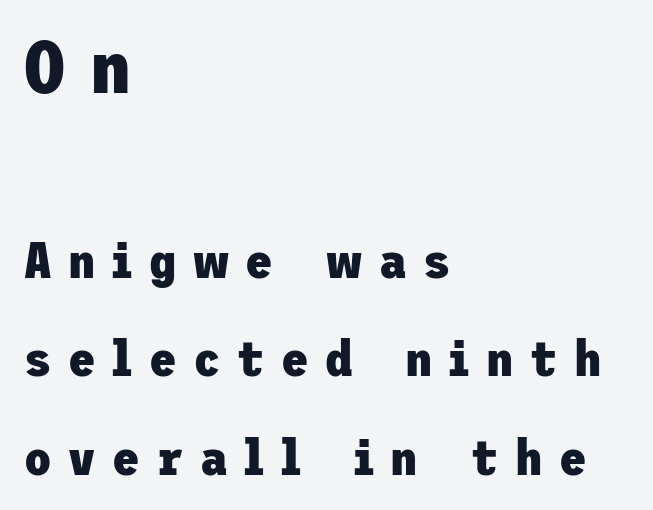
The image shows 75 px heavy sans-serif type, upright; set left-aligned, loose line spacing (1.97x), unusually wide letter spacing (+0.33 em), not underlined; the first (top) block is 1.5x larger; low stroke contrast and a medium x-height.
